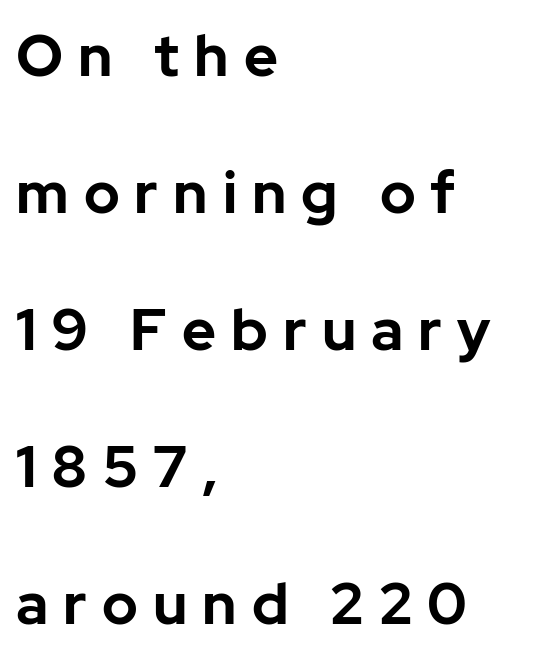
The image shows 58 px bold sans-serif type, upright; set left-aligned, loose line spacing (2.36x), unusually wide letter spacing (+0.26 em), not underlined; low stroke contrast and a medium x-height.
